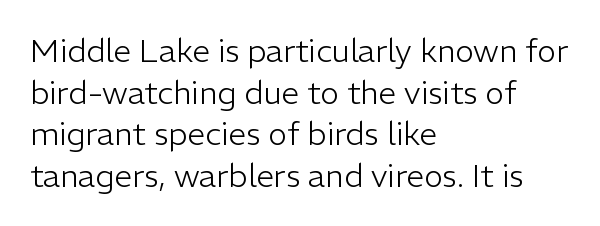
The image shows 32 px light sans-serif type, upright; set left-aligned, normal line spacing (1.3x), normal letter spacing, not underlined; low stroke contrast and a medium x-height.
